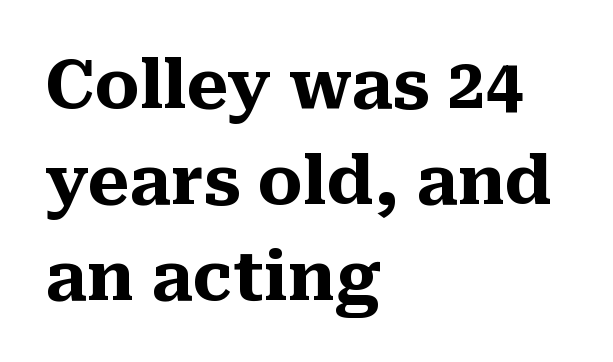
The image shows 67 px heavy serif type, upright; set left-aligned, normal line spacing (1.43x), normal letter spacing, not underlined; medium stroke contrast and a medium x-height.
